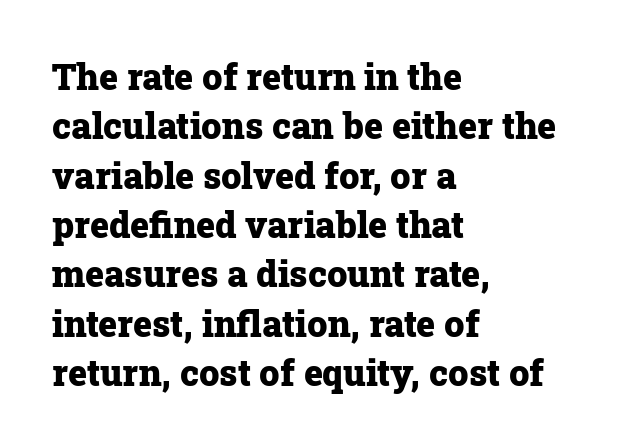
{"serif": "yes", "italic": "no", "bold": "yes", "weight": "heavy", "width": "normal", "stroke_contrast": "low", "x_height": "medium", "monospaced": "no", "underline": "no", "align": "left", "line_spacing": "normal", "line_spacing_ratio": 1.37, "letter_spacing": "normal", "letter_spacing_em": 0.0, "glyph_px": 36}
